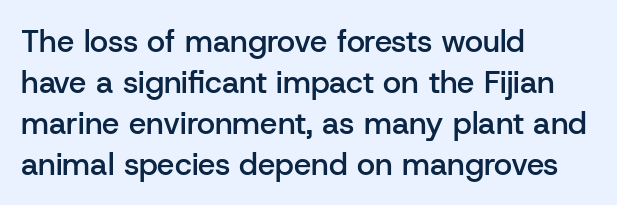
The image shows 31 px semibold sans-serif type, upright; set left-aligned, normal line spacing (1.32x), normal letter spacing, not underlined; low stroke contrast and a medium x-height.
